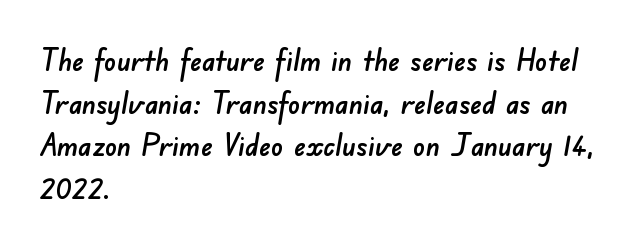
{"serif": "no", "width": "normal", "stroke_contrast": "low", "x_height": "small", "monospaced": "no", "underline": "no", "align": "left", "line_spacing": "normal", "line_spacing_ratio": 1.42, "letter_spacing": "normal", "letter_spacing_em": 0.0, "glyph_px": 30}
